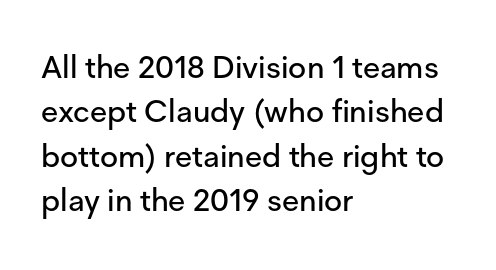
{"serif": "no", "italic": "no", "width": "normal", "stroke_contrast": "low", "x_height": "medium", "monospaced": "no", "underline": "no", "align": "left", "line_spacing": "normal", "line_spacing_ratio": 1.43, "letter_spacing": "normal", "letter_spacing_em": 0.0, "glyph_px": 31}
